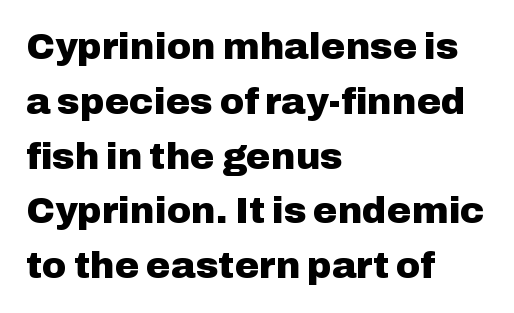
The image shows 37 px heavy sans-serif type, upright; set left-aligned, normal line spacing (1.48x), normal letter spacing, not underlined; low stroke contrast and a medium x-height.
